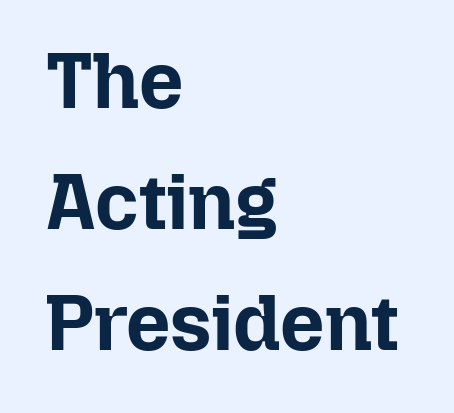
Q: Is the text bold? A: Yes.
Q: Is the text italic (slanted)? A: No, it is upright.
Q: Is the text underlined? A: No.
Q: How is the paragraph aligned? A: Left-aligned.
Q: Is the spacing between letters normal or unusually wide? A: Normal.
Q: Is the spacing between lines tight, normal or loose? A: Normal.
Q: Width (condensed, normal, or wide)? A: Normal.
Q: Stroke contrast? A: Low.
Q: x-height? A: Medium.
Q: Monospaced? A: No.
